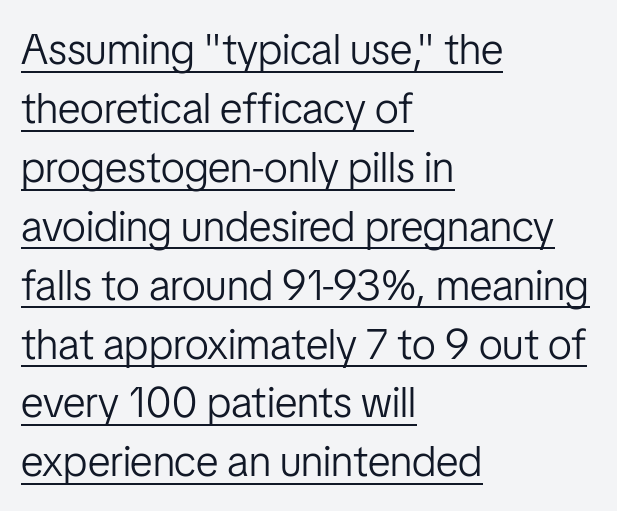
{"serif": "no", "italic": "no", "bold": "no", "weight": "light", "width": "condensed", "stroke_contrast": "low", "x_height": "medium", "monospaced": "no", "underline": "yes", "align": "left", "line_spacing": "normal", "line_spacing_ratio": 1.37, "letter_spacing": "normal", "letter_spacing_em": 0.0, "glyph_px": 43}
